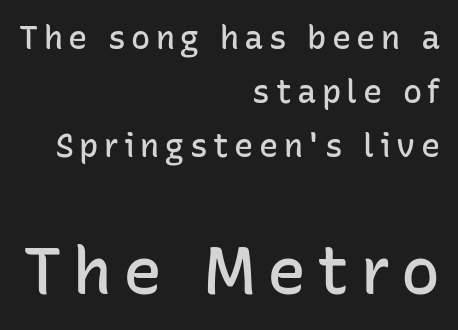
Q: Is the text bold? A: Semi-bold.
Q: Is the text italic (slanted)? A: No, it is upright.
Q: Is the typeface a serif or a sans-serif typeface? A: Sans-serif.
Q: Is the text underlined? A: No.
Q: How is the paragraph aligned? A: Right-aligned.
Q: Is the spacing between lines tight, normal or loose? A: Normal.
Q: Which block of text is set in a larger size, the first (top) or the second (bottom)? A: The second (bottom) one.
Q: Width (condensed, normal, or wide)? A: Normal.
Q: Stroke contrast? A: Low.
Q: x-height? A: Medium.
Q: Monospaced? A: No.
